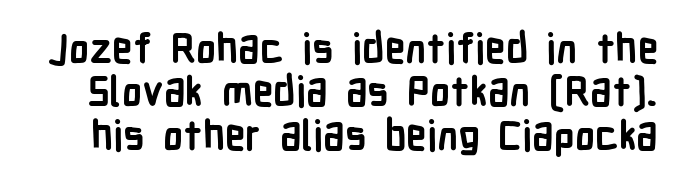
The image shows 41 px semibold, condensed sans-serif type, upright; set tight line spacing (1.06x), normal letter spacing, not underlined; low stroke contrast and a medium x-height.
